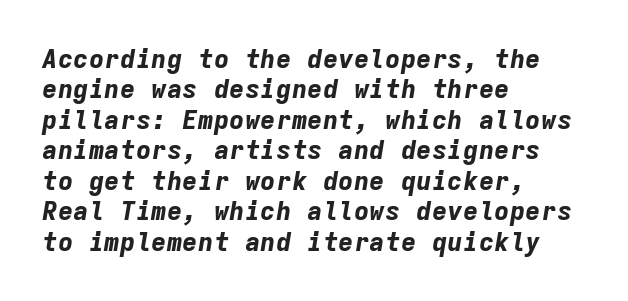
An italicized treatment has been applied to the whole sample. Here the glyphs are tracked normally, forming tight word shapes. Is the type bold? Yes — the strokes are clearly thick and heavy. Decoration check: the copy has no underline. Left-aligned paragraph, ragged on the right.
